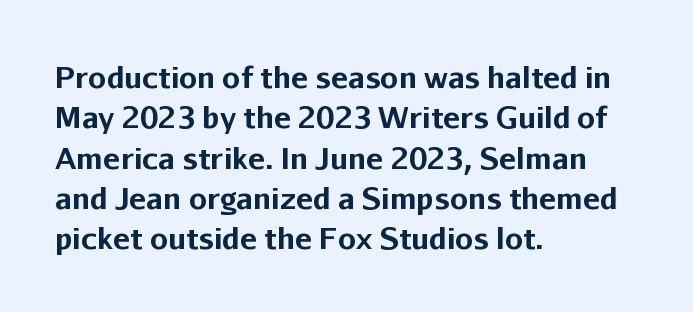
{"serif": "no", "italic": "no", "bold": "yes", "weight": "bold", "width": "normal", "stroke_contrast": "low", "x_height": "medium", "monospaced": "no", "underline": "no", "align": "left", "line_spacing": "normal", "line_spacing_ratio": 1.39, "letter_spacing": "normal", "letter_spacing_em": 0.0, "glyph_px": 29}
